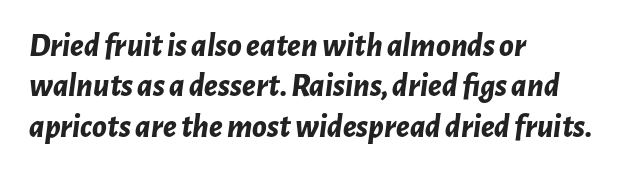
Underline: absent. Each letter keeps its own natural width here, so spacing adapts to shape. These lines carry a lot of weight — the face is fully bold. These lines stack with their left ends in a neat column.
